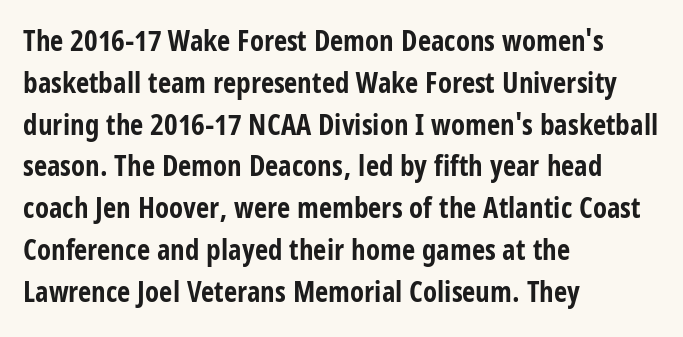
Q: Is the text bold? A: Yes.
Q: Is the text italic (slanted)? A: No, it is upright.
Q: Is the typeface a serif or a sans-serif typeface? A: Sans-serif.
Q: Is the text underlined? A: No.
Q: How is the paragraph aligned? A: Left-aligned.
Q: Is the spacing between letters normal or unusually wide? A: Normal.
Q: Is the spacing between lines tight, normal or loose? A: Normal.
Q: Width (condensed, normal, or wide)? A: Condensed.
Q: Stroke contrast? A: Low.
Q: x-height? A: Large.
Q: Monospaced? A: No.
